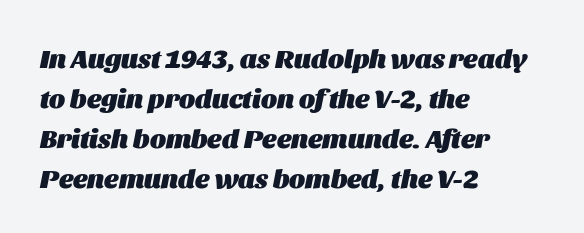
The image shows 27 px bold type, italic (leaning right); set left-aligned, normal line spacing (1.48x), normal letter spacing, not underlined.
